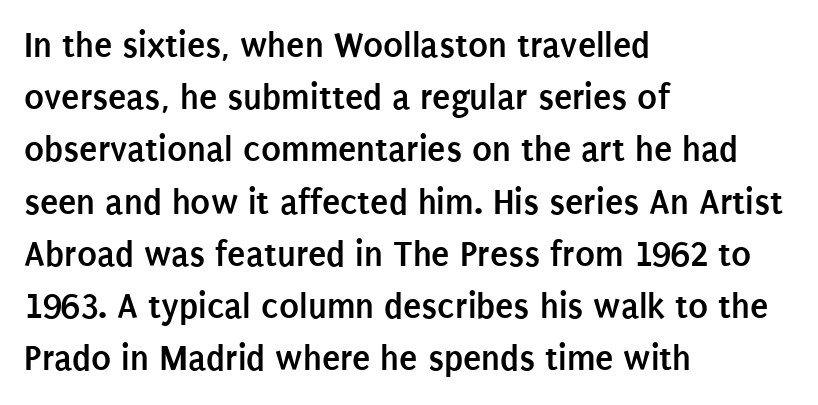
The image shows 37 px semibold, condensed sans-serif type, upright; set left-aligned, normal line spacing (1.41x), normal letter spacing, not underlined; low stroke contrast and a large x-height.
